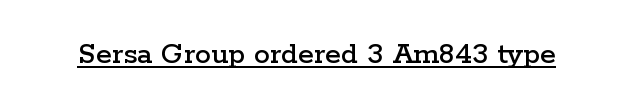
Q: Is the text italic (slanted)? A: No, it is upright.
Q: Is the typeface a serif or a sans-serif typeface? A: Serif.
Q: Is the text underlined? A: Yes.
Q: Is the spacing between letters normal or unusually wide? A: Normal.
Q: Width (condensed, normal, or wide)? A: Wide.
Q: Stroke contrast? A: Low.
Q: x-height? A: Medium.
Q: Monospaced? A: No.
